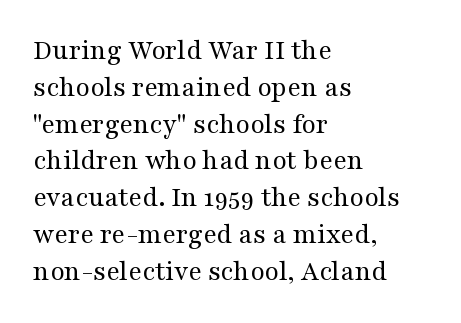
The image shows 29 px regular-weight, wide serif type, upright; set left-aligned, normal line spacing (1.27x), normal letter spacing, not underlined; medium stroke contrast and a medium x-height.
